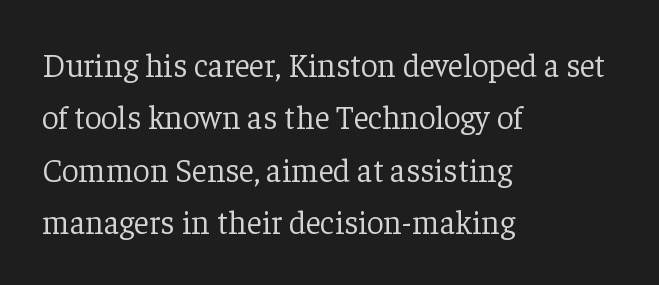
The image shows 33 px light serif type, upright; set left-aligned, normal line spacing (1.59x), normal letter spacing, not underlined; low stroke contrast and a medium x-height.
